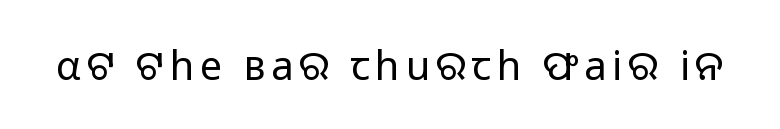
Q: Is the text bold? A: No.
Q: Is the text italic (slanted)? A: No, it is upright.
Q: Is the typeface a serif or a sans-serif typeface? A: Sans-serif.
Q: Is the text underlined? A: No.
Q: Width (condensed, normal, or wide)? A: Normal.
Q: Stroke contrast? A: Low.
Q: x-height? A: Medium.
Q: Monospaced? A: No.
